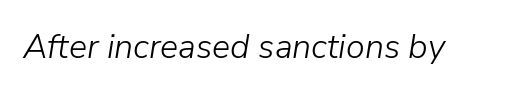
{"italic": "yes", "lean": "right", "slant_degrees": 9, "bold": "no", "weight": "light", "width": "normal", "stroke_contrast": "low", "x_height": "medium", "monospaced": "no", "underline": "no", "letter_spacing": "normal", "letter_spacing_em": 0.0, "glyph_px": 34}
